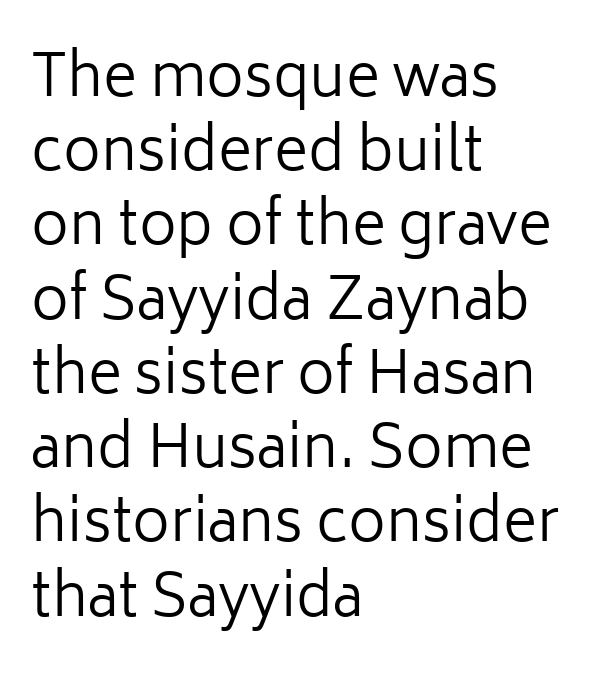
Compared with typical paragraphs, the rows here are spaced about the same. The line texture is even and compact thanks to regular tracking. Vertical strokes here are truly vertical. The passage shown is not underscored anywhere. Leftover space on each line is placed entirely after the last word. Each stroke keeps to a modest, everyday thickness or less.
